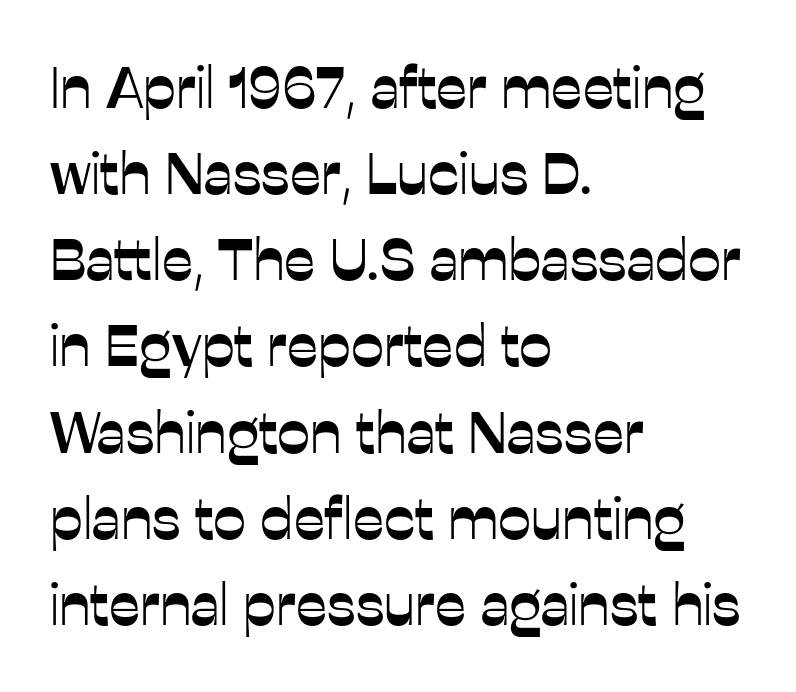
Between one letter and the next there's only the usual sliver of space. Italic? Not at all — the glyphs are vertical. The rendering anchors every line to the left-hand side. The rendering uses natural spacing where letterforms have individual widths. You can tell from the bare stems that sans-serif type was used. The specimen omits any rule beneath the text block's lines.
